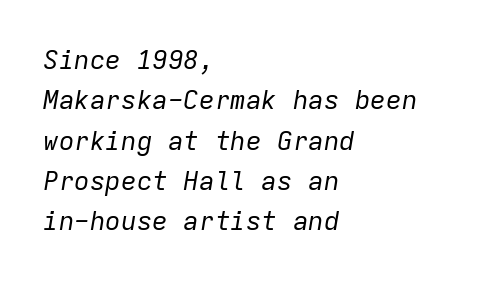
The image shows 26 px text type, italic (leaning right); set left-aligned, normal line spacing (1.55x), normal letter spacing, not underlined.
